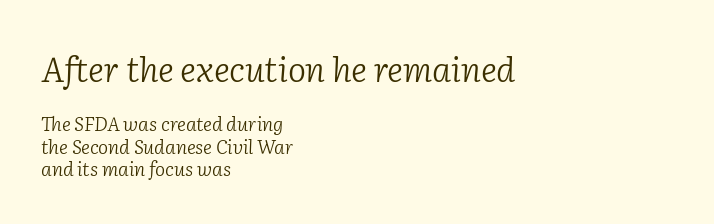
The passage shown has conventional tracking throughout. All the whitespace from short lines collects on the right. Rule under the text: the space is simply empty. The rendering uses natural spacing where letterforms have individual widths. Summary of weight: not heavy and not bold. The whole block is typeset with a tilt.
